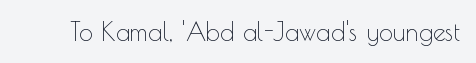
Q: Is the text bold? A: No.
Q: Is the text italic (slanted)? A: No, it is upright.
Q: Is the text underlined? A: No.
Q: Is the spacing between letters normal or unusually wide? A: Normal.
